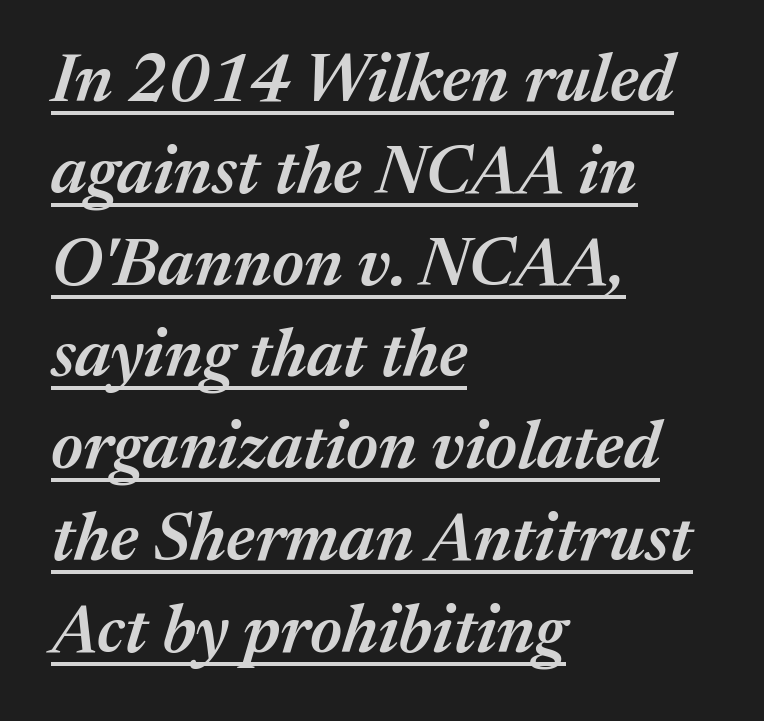
{"italic": "yes", "lean": "right", "slant_degrees": 17, "bold": "semi", "weight": "semibold", "width": "normal", "stroke_contrast": "medium", "x_height": "medium", "monospaced": "no", "underline": "yes", "align": "left", "line_spacing": "normal", "line_spacing_ratio": 1.37, "letter_spacing": "normal", "letter_spacing_em": 0.0, "glyph_px": 67}
